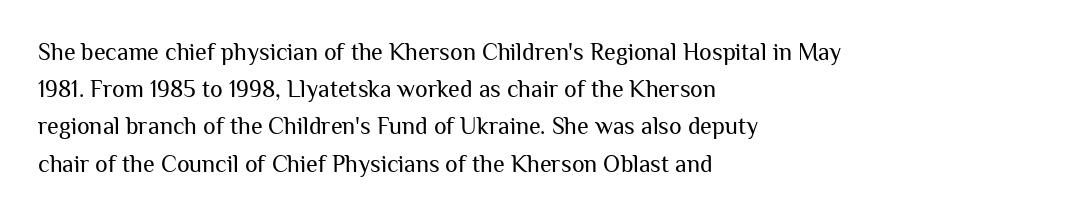
Ordinary non-slanted type is in use. This sample uses plain, unmodified letter spacing. Has an underline been added? It has not. The designer left line spacing at the default. The cut favours lightness, reaching ordinary text weight at its darkest. Layout note: lines flush left.
